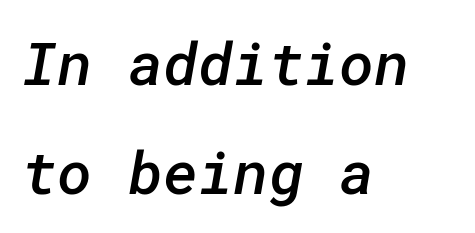
Q: Is the text bold? A: Semi-bold.
Q: Is the typeface a serif or a sans-serif typeface? A: Sans-serif.
Q: Is the text underlined? A: No.
Q: How is the paragraph aligned? A: Left-aligned.
Q: Is the spacing between letters normal or unusually wide? A: Normal.
Q: Width (condensed, normal, or wide)? A: Normal.
Q: Stroke contrast? A: Low.
Q: x-height? A: Medium.
